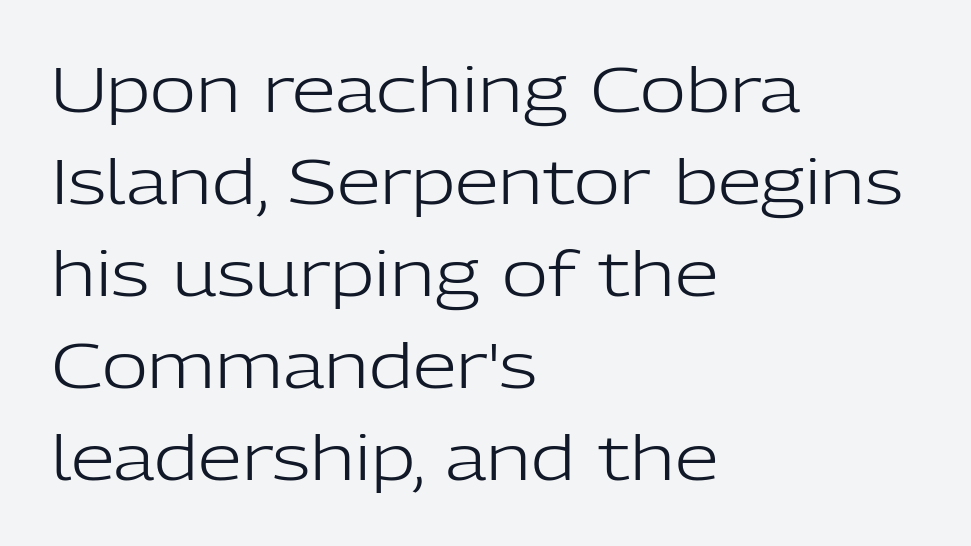
{"serif": "no", "italic": "no", "bold": "no", "weight": "light", "width": "normal", "stroke_contrast": "low", "x_height": "medium", "monospaced": "no", "underline": "no", "align": "left", "line_spacing": "normal", "line_spacing_ratio": 1.46, "letter_spacing": "normal", "letter_spacing_em": 0.0, "glyph_px": 63}
